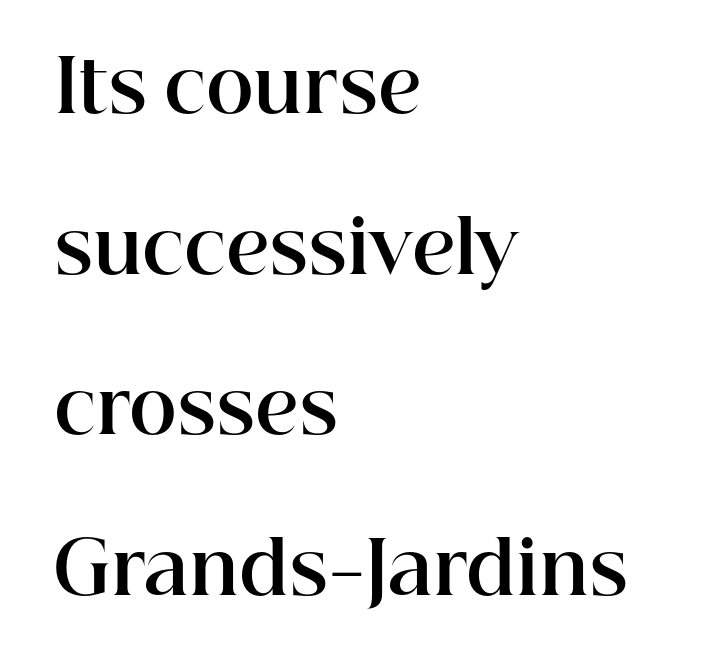
The image shows 73 px bold serif type, upright; set left-aligned, loose line spacing (2.2x), normal letter spacing, not underlined; high stroke contrast and a medium x-height.
